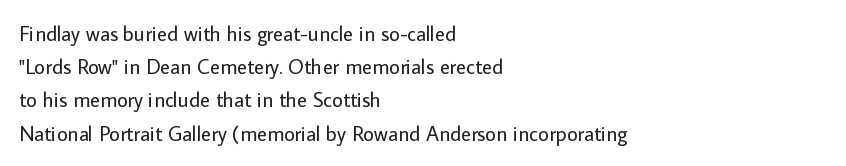
The face looks like a standard text weight, possibly lighter. Short and long lines alike share a common starting point at left. Vertically, the passage feels balanced, rows spaced as you'd expect. A bare baseline throughout the passage. Here the glyphs are tracked normally, forming tight word shapes.
